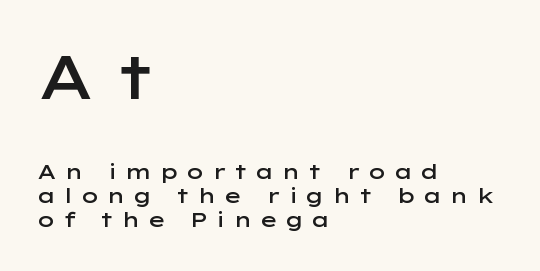
{"serif": "no", "italic": "no", "bold": "semi", "weight": "semibold", "width": "wide", "stroke_contrast": "low", "x_height": "medium", "monospaced": "no", "underline": "no", "align": "left", "line_spacing": "tight", "line_spacing_ratio": 1.15, "letter_spacing": "wide", "letter_spacing_em": 0.33, "larger_block": "first", "size_ratio": 2.95, "glyph_px": 62}
